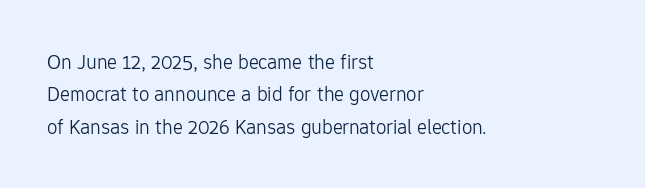
Words float on clear page, feet unadorned. Letters have the restrained weight of plain body copy at most. Horizontal alignment here is leftward, the default for most running prose. Whoever set this chose a conventional vertical rhythm. This sample uses an upright cut, with every glyph sitting square on the baseline.
